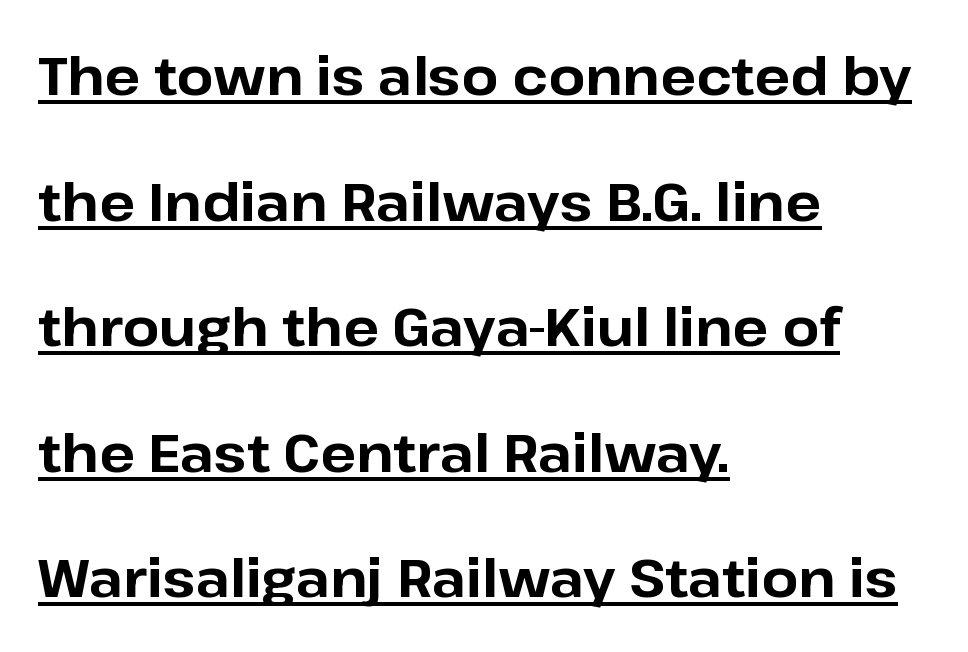
Are there feet on the stems? There aren't — it's a sans. Notice how the passage keeps a crisp vertical edge on the left only. You could not count columns in this text — the font is proportionally spaced. These lines were composed using upright roman letters. Honestly, the underline is the first thing you notice here. There is no visible air inserted between adjacent glyphs.
